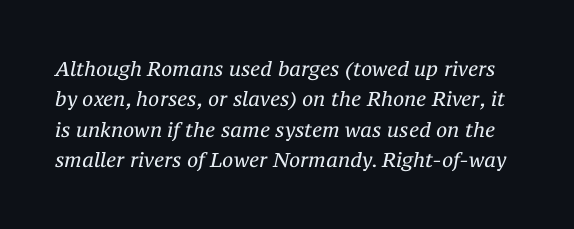
Evenly set lines give the paragraph a standard silhouette. No word sits above an underline. Each word holds together tightly as a unit, with standard inter-letter gaps. The letters look calm and open, with moderate or lighter stems.
